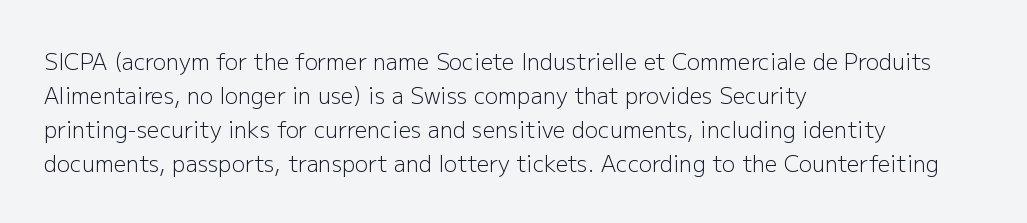
The image shows 22 px text type, upright; set left-aligned, normal line spacing (1.54x), normal letter spacing, not underlined.
